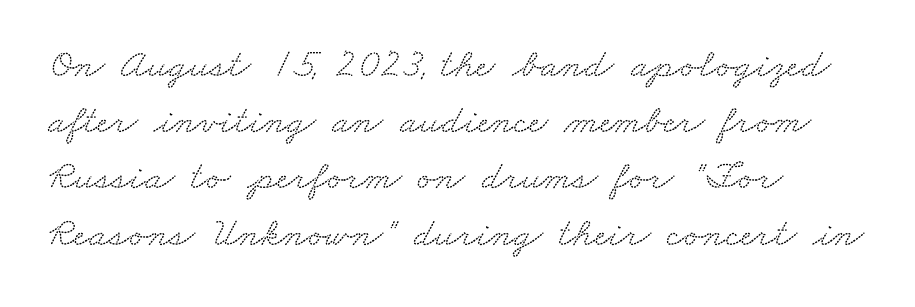
{"serif": "yes", "width": "wide", "stroke_contrast": "low", "x_height": "small", "monospaced": "no", "underline": "no", "align": "left", "line_spacing": "normal", "line_spacing_ratio": 1.37, "letter_spacing": "normal", "letter_spacing_em": 0.0, "glyph_px": 41}
